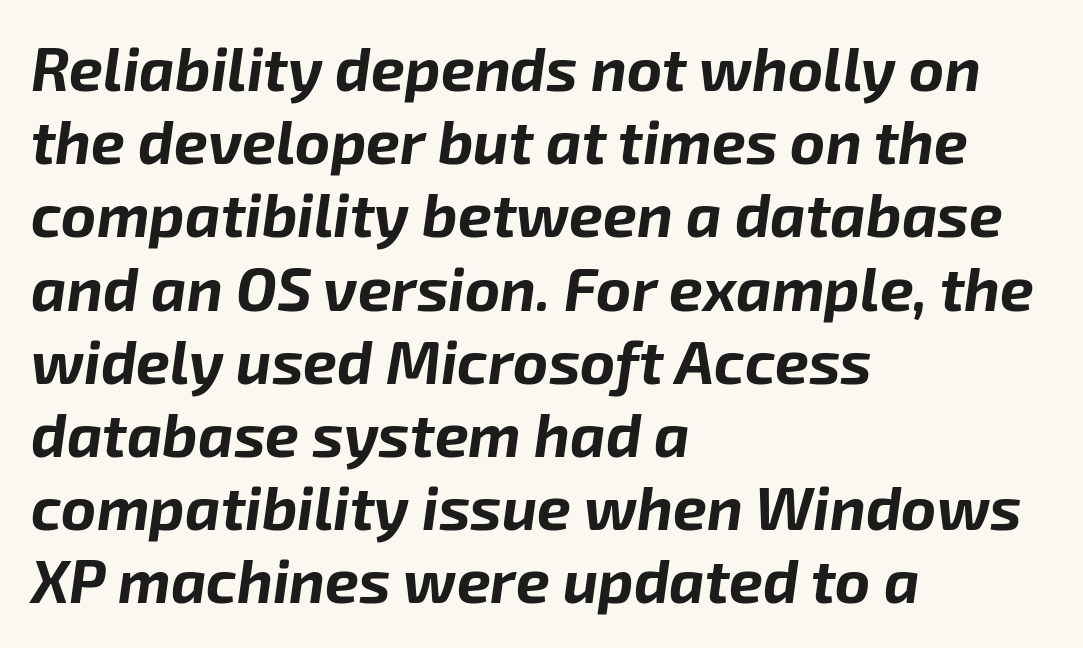
Q: Is the text bold? A: Yes.
Q: Is the text italic (slanted)? A: Yes, it leans right by about 8 degrees.
Q: Is the text underlined? A: No.
Q: How is the paragraph aligned? A: Left-aligned.
Q: Is the spacing between letters normal or unusually wide? A: Normal.
Q: Width (condensed, normal, or wide)? A: Normal.
Q: Stroke contrast? A: Low.
Q: x-height? A: Medium.
Q: Monospaced? A: No.
